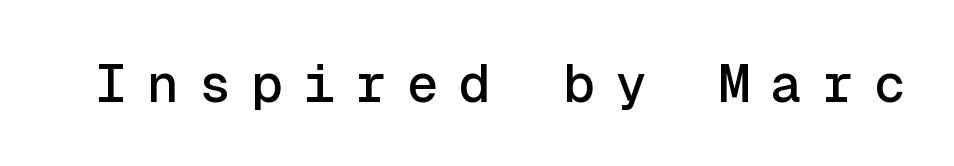
Q: Is the text italic (slanted)? A: No, it is upright.
Q: Is the typeface a serif or a sans-serif typeface? A: Sans-serif.
Q: Is the text underlined? A: No.
Q: Is the spacing between letters normal or unusually wide? A: Unusually wide.
Q: Width (condensed, normal, or wide)? A: Normal.
Q: x-height? A: Medium.
Q: Monospaced? A: Yes.
